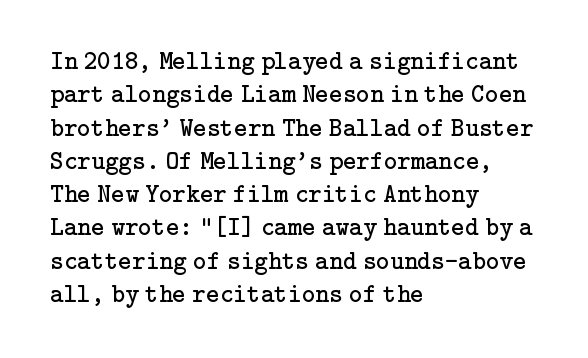
The image shows 26 px text type, upright; set left-aligned, normal line spacing (1.28x), normal letter spacing, not underlined.
